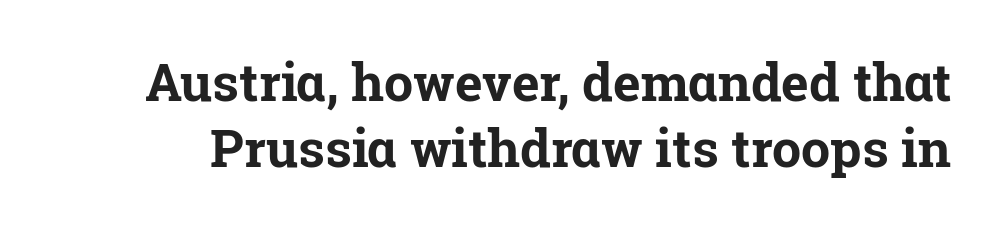
Summary of weight: heavy, a full bold. Evenly set lines give the paragraph a standard silhouette. This is serif lettering, the kind often seen in printed books. These lines were composed using upright roman letters.
